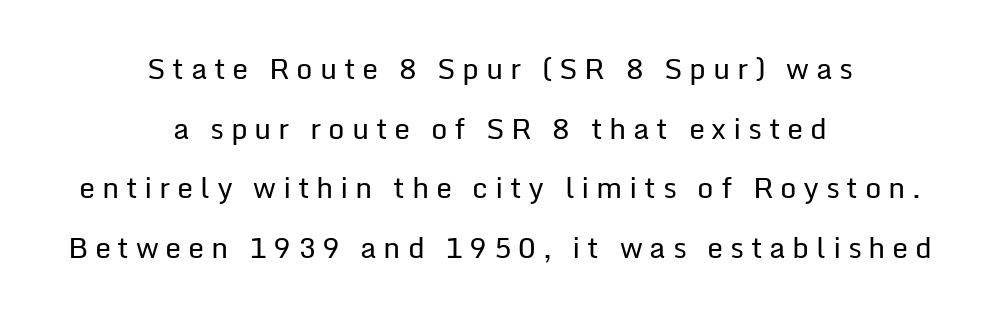
{"serif": "no", "italic": "no", "bold": "no", "weight": "regular", "width": "normal", "stroke_contrast": "low", "x_height": "medium", "monospaced": "no", "underline": "no", "align": "center", "line_spacing": "loose", "line_spacing_ratio": 2.06, "letter_spacing": "wide", "letter_spacing_em": 0.23, "glyph_px": 29}
